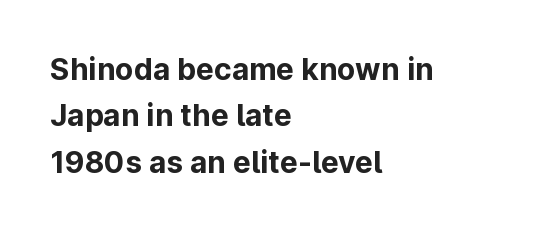
Underline: absent. Heavy, bold letterforms. The text was rendered using a sans face with plain stroke endings. The gaps between neighbouring characters are ordinary and unremarkable. The face used here is proportionally spaced, like ordinary book or web type. Ascenders rise straight up at ninety degrees.
